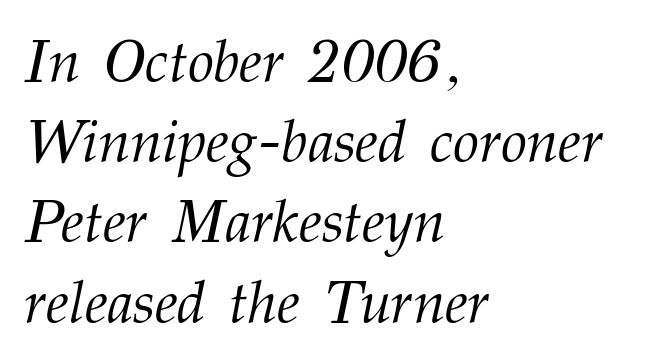
The image shows 59 px light serif type, italic (leaning right); set left-aligned, normal line spacing (1.36x), normal letter spacing, not underlined; medium stroke contrast and a medium x-height.
